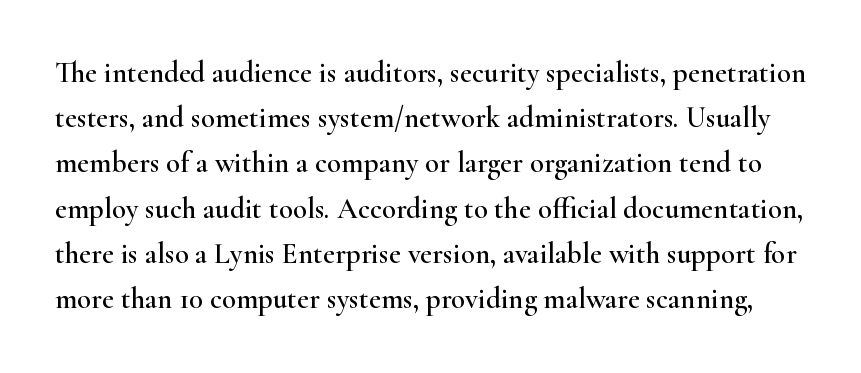
Descenders are the only things crossing below the line. Style check: upright. I'd call this a serif setting — the letters wear small feet. Words appear dense and cohesive because spacing is normal. Line spacing here is normal. Spacing verdict: proportional, widths tailored to each character.
